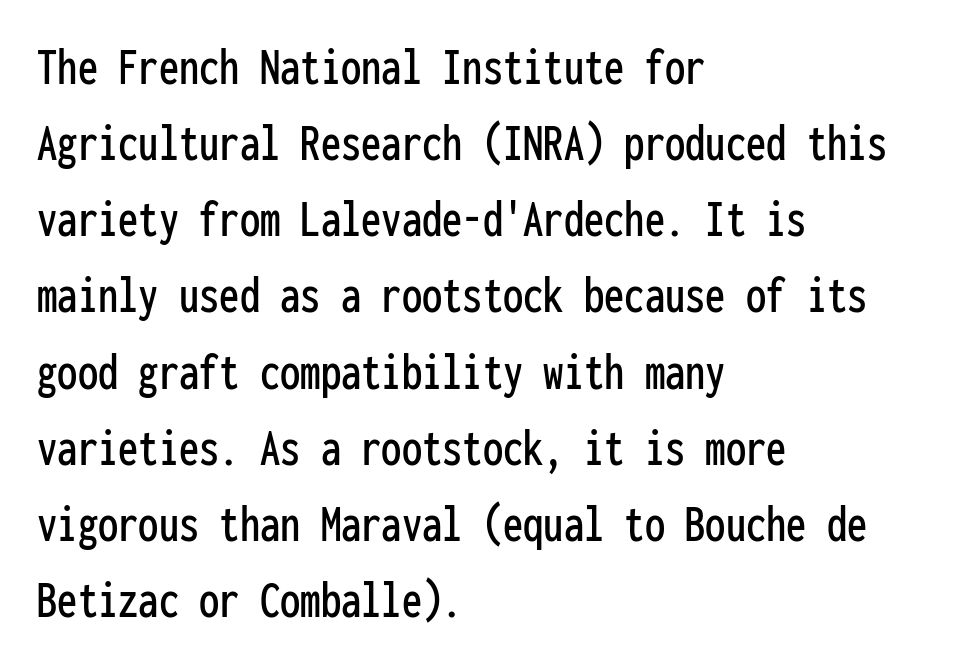
{"serif": "no", "italic": "no", "width": "condensed", "stroke_contrast": "low", "x_height": "medium", "monospaced": "yes", "underline": "no", "align": "left", "line_spacing": "normal", "line_spacing_ratio": 1.41, "letter_spacing": "normal", "letter_spacing_em": 0.0, "glyph_px": 54}
